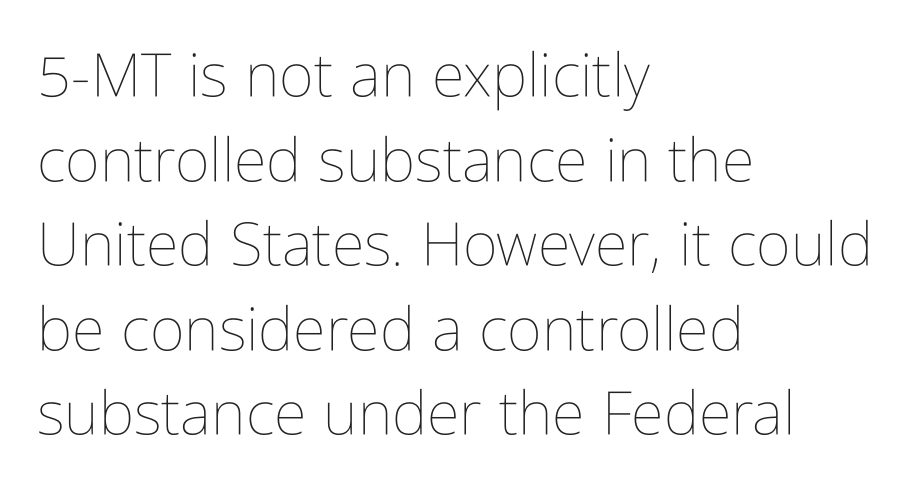
{"italic": "no", "bold": "no", "weight": "thin", "width": "condensed", "stroke_contrast": "low", "x_height": "medium", "monospaced": "no", "underline": "no", "align": "left", "line_spacing": "normal", "line_spacing_ratio": 1.41, "letter_spacing": "normal", "letter_spacing_em": 0.0, "glyph_px": 60}
